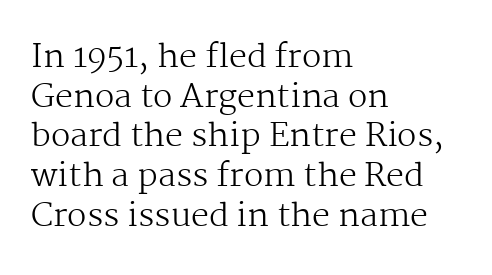
{"serif": "yes", "italic": "no", "bold": "no", "weight": "regular", "width": "normal", "stroke_contrast": "medium", "x_height": "medium", "monospaced": "no", "underline": "no", "align": "left", "line_spacing_ratio": 1.24, "letter_spacing": "normal", "letter_spacing_em": 0.0, "glyph_px": 32}
